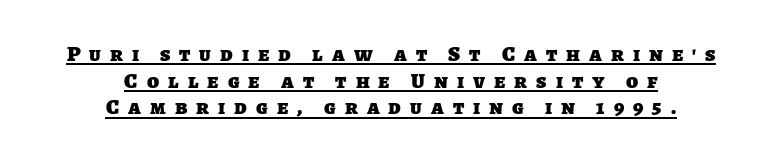
The whitespace from short lines is split evenly between both sides. A typesetter would call this heavily tracked-out type. Does a line run under the words? Yes, clearly. A dark, heavy texture on the line: the type is bold.
